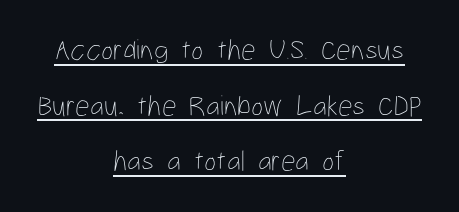
{"italic": "no", "bold": "no", "weight": "thin", "width": "condensed", "stroke_contrast": "low", "x_height": "medium", "monospaced": "no", "underline": "yes", "align": "center", "line_spacing": "loose", "line_spacing_ratio": 1.92, "letter_spacing": "normal", "letter_spacing_em": 0.0, "glyph_px": 29}
